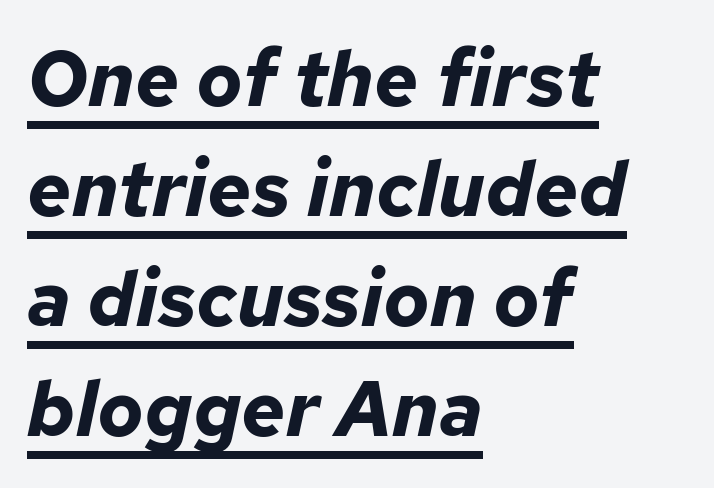
The image shows 77 px bold type, italic (leaning right); set left-aligned, normal line spacing (1.43x), normal letter spacing, underlined; low stroke contrast and a medium x-height.
